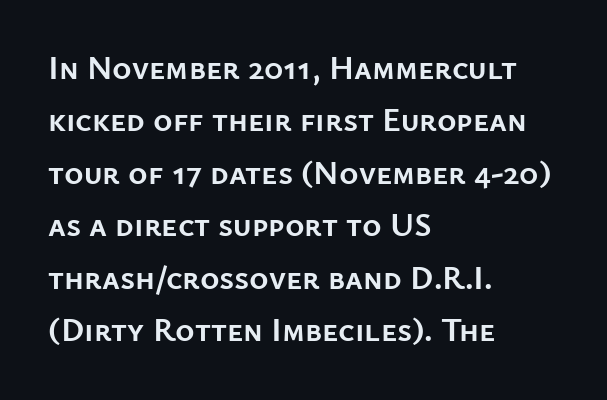
Q: Is the text bold? A: Yes.
Q: Is the text italic (slanted)? A: No, it is upright.
Q: Is the typeface a serif or a sans-serif typeface? A: Sans-serif.
Q: Is the text underlined? A: No.
Q: How is the paragraph aligned? A: Left-aligned.
Q: Is the spacing between letters normal or unusually wide? A: Normal.
Q: Is the spacing between lines tight, normal or loose? A: Normal.
Q: Width (condensed, normal, or wide)? A: Normal.
Q: Stroke contrast? A: Low.
Q: x-height? A: Medium.
Q: Monospaced? A: No.
